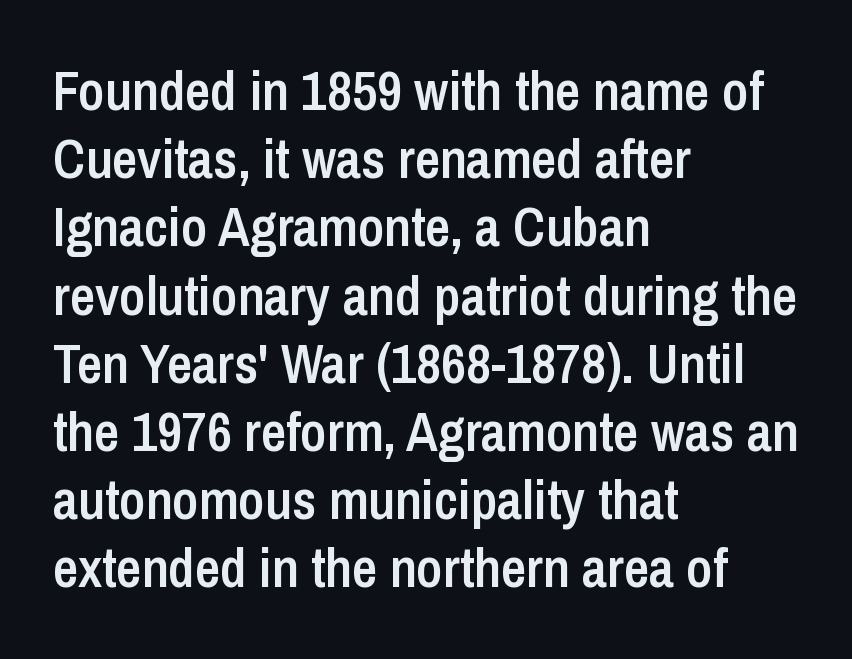
Visually the block forms a straight wall on the left and a jagged coastline on the right. Spacing verdict: proportional, widths tailored to each character. The strokes are fattened partway — semibold, not bold. Plain, unruled lines of type. A typesetter would mark this as roman, not italic. The characters display no serif detailing; their extremities are plain.
